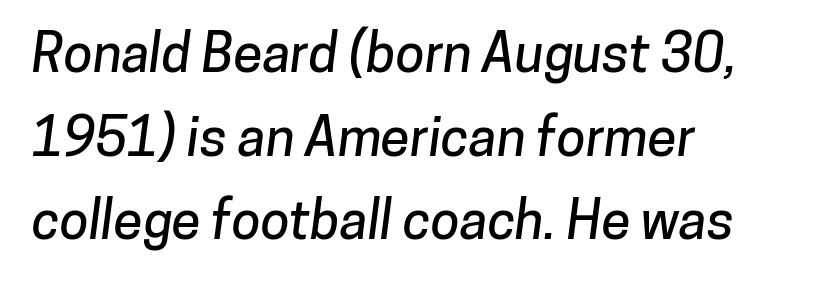
The space beneath each line is pristine and unruled. Here the designer chose a conventional face with non-uniform glyph widths. Characters follow at the spacing the type designer built in. This sample uses a sans-serif face.
